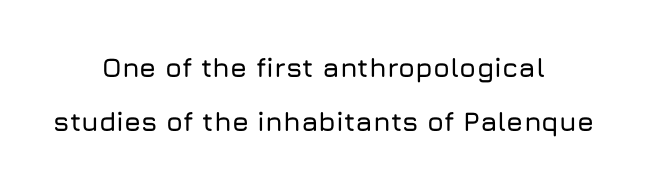
{"italic": "no", "underline": "no", "align": "center", "line_spacing": "loose", "line_spacing_ratio": 1.99, "letter_spacing": "normal", "letter_spacing_em": 0.0, "glyph_px": 27}
